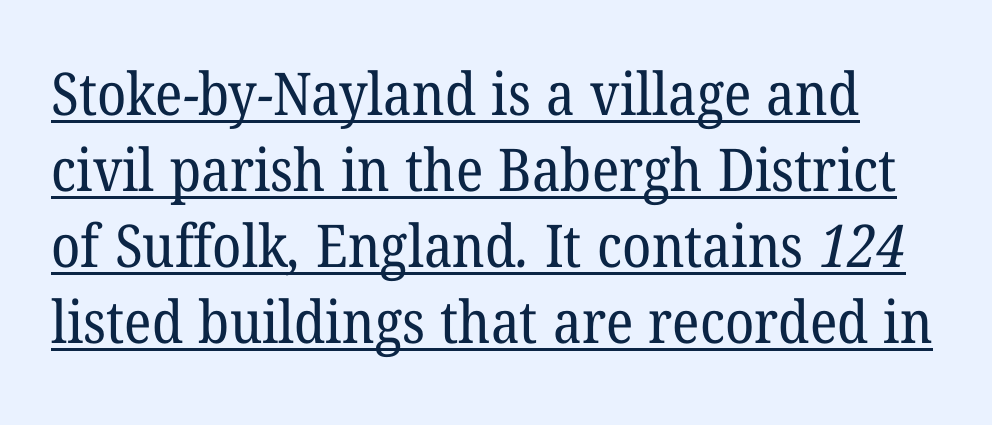
The image shows 59 px regular-weight serif type; set normal line spacing (1.29x), normal letter spacing, underlined; low stroke contrast and a medium x-height.
